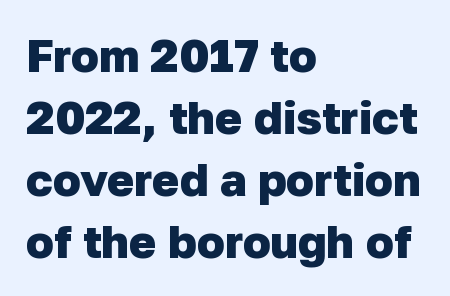
Underlining? Definitely not there. The characters display no serif detailing; their extremities are plain. Varying glyph widths throughout — classic text-font behaviour. There is no visible air inserted between adjacent glyphs. Typeset ragged right — the left edge is the straight one.
